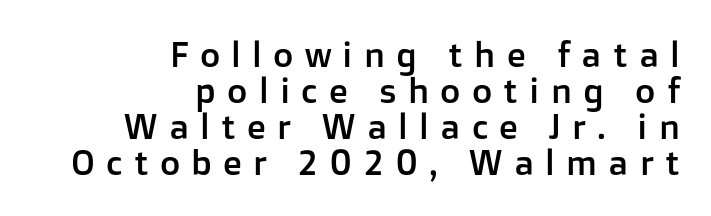
The image shows 35 px sans-serif type, upright; set right-aligned, tight line spacing (1.03x), unusually wide letter spacing (+0.32 em), not underlined; low stroke contrast and a medium x-height.
